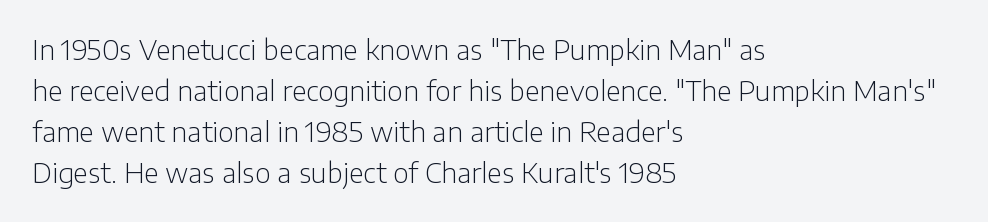
Q: Is the text bold? A: No.
Q: Is the text italic (slanted)? A: No, it is upright.
Q: Is the text underlined? A: No.
Q: How is the paragraph aligned? A: Left-aligned.
Q: Is the spacing between letters normal or unusually wide? A: Normal.
Q: Is the spacing between lines tight, normal or loose? A: Normal.
